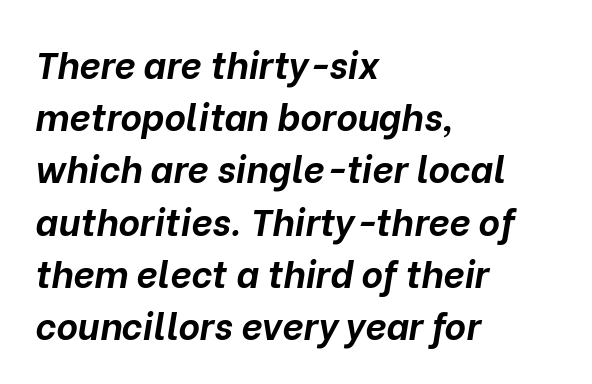
The rendering uses a bold face; every stroke is thick and dark. What stands out about the letter spacing? Nothing — it is the standard amount. Spacing verdict: proportional, widths tailored to each character. Letters rest on an invisible, unmarked baseline. Vertically, the passage feels balanced, rows spaced as you'd expect.
